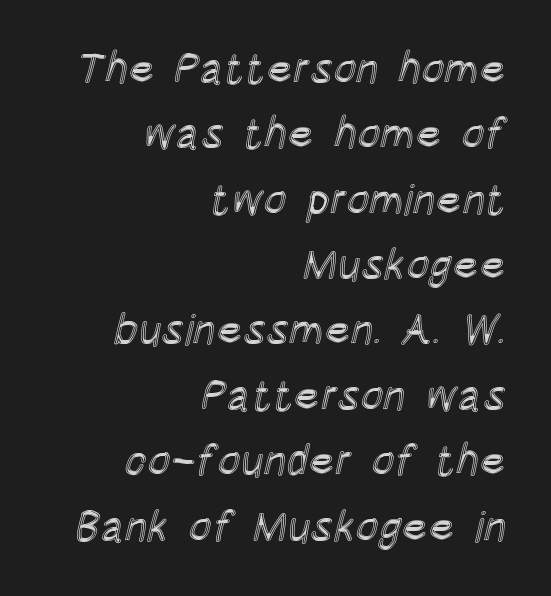
Leftover space on each line is placed entirely before the opening word. You could not count columns in this text — the font is proportionally spaced. The gaps between neighbouring characters are ordinary and unremarkable. Check the space under the baseline: it is left empty.
